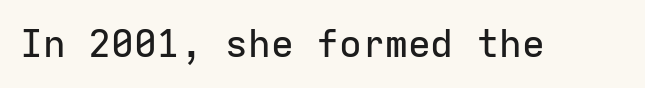
{"serif": "no", "italic": "no", "width": "normal", "stroke_contrast": "low", "x_height": "medium", "monospaced": "yes", "underline": "no", "letter_spacing": "normal", "letter_spacing_em": 0.0, "glyph_px": 38}
